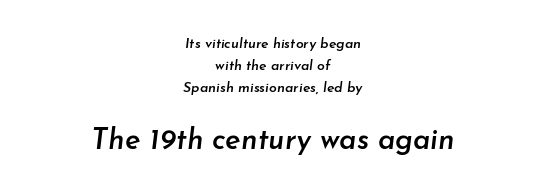
{"italic": "yes", "lean": "right", "slant_degrees": 7, "bold": "semi", "weight": "semibold", "width": "normal", "stroke_contrast": "low", "x_height": "small", "monospaced": "no", "underline": "no", "align": "center", "line_spacing": "normal", "line_spacing_ratio": 1.58, "letter_spacing": "normal", "letter_spacing_em": 0.0, "larger_block": "second", "size_ratio": 2.07, "glyph_px": 29}
